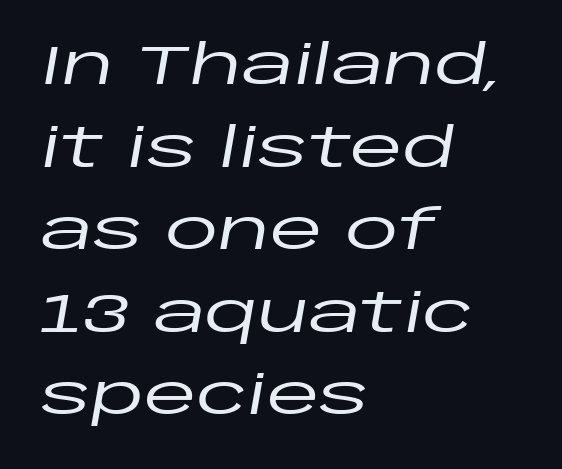
Q: Is the text italic (slanted)? A: Yes, it leans right by about 10 degrees.
Q: Is the text underlined? A: No.
Q: How is the paragraph aligned? A: Left-aligned.
Q: Is the spacing between letters normal or unusually wide? A: Normal.
Q: Is the spacing between lines tight, normal or loose? A: Normal.
Q: Width (condensed, normal, or wide)? A: Wide.
Q: Stroke contrast? A: Low.
Q: x-height? A: Large.
Q: Monospaced? A: No.
